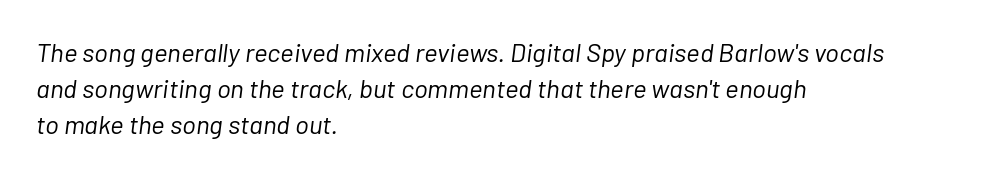
Q: Is the text bold? A: No.
Q: Is the text italic (slanted)? A: Yes, it leans right by about 7 degrees.
Q: Is the text underlined? A: No.
Q: How is the paragraph aligned? A: Left-aligned.
Q: Is the spacing between letters normal or unusually wide? A: Normal.
Q: Is the spacing between lines tight, normal or loose? A: Normal.
